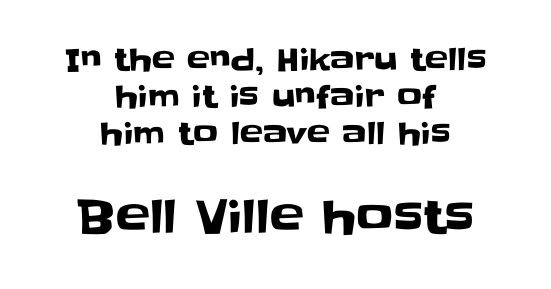
Q: Is the text italic (slanted)? A: No, it is upright.
Q: Is the typeface a serif or a sans-serif typeface? A: Sans-serif.
Q: Is the text underlined? A: No.
Q: How is the paragraph aligned? A: Centered.
Q: Is the spacing between letters normal or unusually wide? A: Normal.
Q: Which block of text is set in a larger size, the first (top) or the second (bottom)? A: The second (bottom) one.
Q: Width (condensed, normal, or wide)? A: Normal.
Q: Stroke contrast? A: Low.
Q: x-height? A: Large.
Q: Monospaced? A: No.
